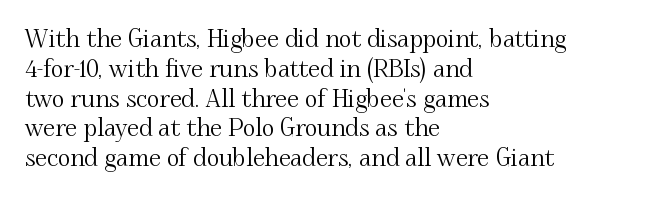
The image shows 24 px text type, upright; set left-aligned, line spacing 1.24x, normal letter spacing, not underlined.
